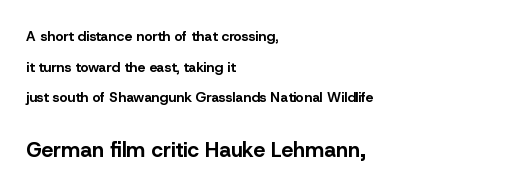
{"italic": "no", "bold": "yes", "underline": "no", "align": "left", "line_spacing": "loose", "line_spacing_ratio": 2.19, "letter_spacing": "normal", "letter_spacing_em": 0.0, "larger_block": "second", "size_ratio": 1.5, "glyph_px": 21}
